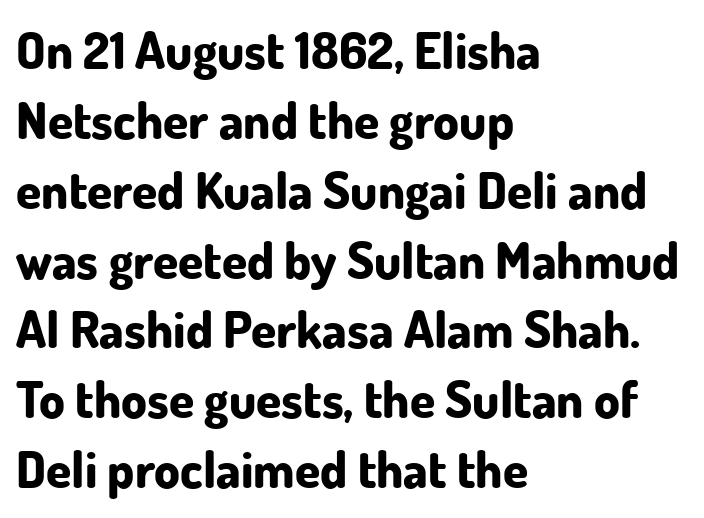
Is this a fixed-width face? No — the glyphs have proportional, varying widths. Nope, no serifs anywhere on these letters. What stands out about the letter spacing? Nothing — it is the standard amount. Every character sits straight up, as roman type does. Unmarked baselines from the first word to the last. Is the type bold? Yes — the strokes are clearly thick and heavy.
